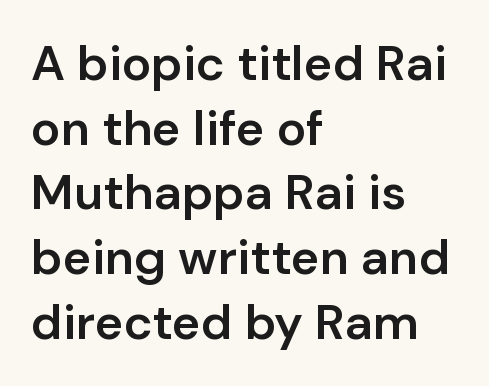
The image shows 49 px semibold sans-serif type, upright; set left-aligned, normal line spacing (1.32x), normal letter spacing, not underlined; low stroke contrast and a medium x-height.
